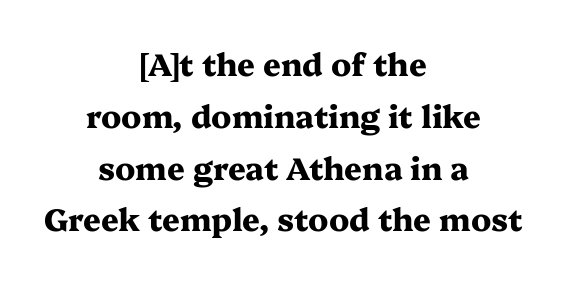
{"serif": "yes", "italic": "no", "bold": "yes", "weight": "heavy", "width": "wide", "stroke_contrast": "medium", "x_height": "medium", "monospaced": "no", "underline": "no", "align": "center", "line_spacing": "normal", "line_spacing_ratio": 1.67, "letter_spacing": "normal", "letter_spacing_em": 0.0, "glyph_px": 31}
